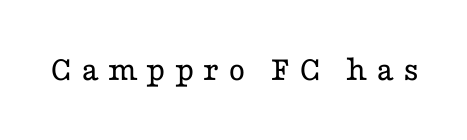
No word sits above an underline. I'd call this a serif setting — the letters wear small feet. When letters stand straight like this, we call the style roman or upright. Letter spacing: wide. The passage shown is typed in a proportional face where columns would drift. The font sits on the lighter half of the weight spectrum, regular included.
